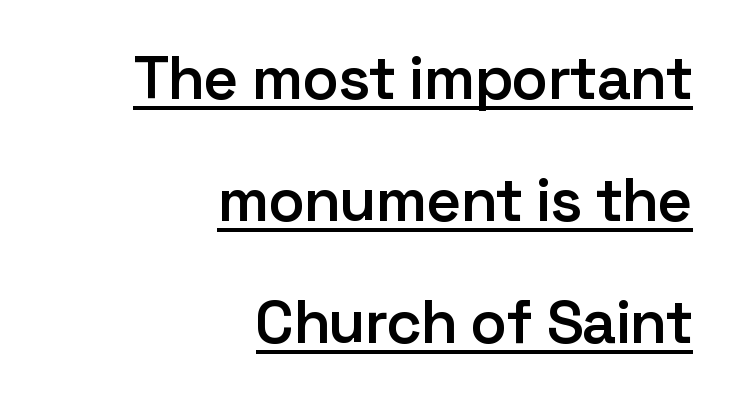
Q: Is the text bold? A: Semi-bold.
Q: Is the text italic (slanted)? A: No, it is upright.
Q: Is the typeface a serif or a sans-serif typeface? A: Sans-serif.
Q: Is the text underlined? A: Yes.
Q: How is the paragraph aligned? A: Right-aligned.
Q: Is the spacing between letters normal or unusually wide? A: Normal.
Q: Is the spacing between lines tight, normal or loose? A: Loose.
Q: Width (condensed, normal, or wide)? A: Normal.
Q: Stroke contrast? A: Low.
Q: x-height? A: Medium.
Q: Monospaced? A: No.
